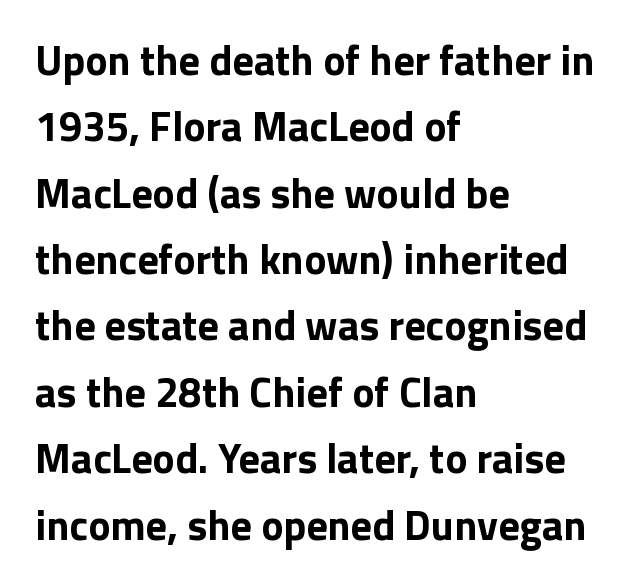
Q: Is the text bold? A: Yes.
Q: Is the text italic (slanted)? A: No, it is upright.
Q: Is the typeface a serif or a sans-serif typeface? A: Sans-serif.
Q: Is the text underlined? A: No.
Q: How is the paragraph aligned? A: Left-aligned.
Q: Is the spacing between letters normal or unusually wide? A: Normal.
Q: Is the spacing between lines tight, normal or loose? A: Normal.
Q: Width (condensed, normal, or wide)? A: Normal.
Q: Stroke contrast? A: Low.
Q: x-height? A: Medium.
Q: Monospaced? A: No.
